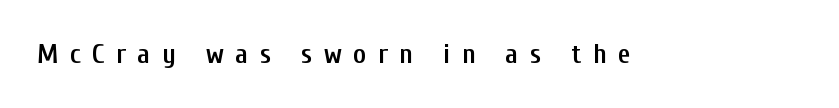
{"serif": "no", "italic": "no", "bold": "semi", "weight": "semibold", "width": "condensed", "stroke_contrast": "low", "x_height": "medium", "monospaced": "no", "underline": "no", "letter_spacing": "wide", "letter_spacing_em": 0.41, "glyph_px": 28}
